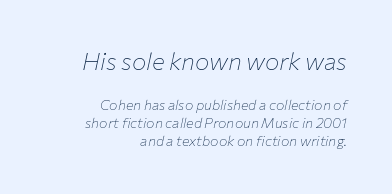
{"italic": "yes", "lean": "right", "slant_degrees": 12, "bold": "no", "underline": "no", "align": "right", "line_spacing": "normal", "line_spacing_ratio": 1.28, "letter_spacing": "normal", "letter_spacing_em": 0.0, "larger_block": "first", "size_ratio": 1.71, "glyph_px": 24}
